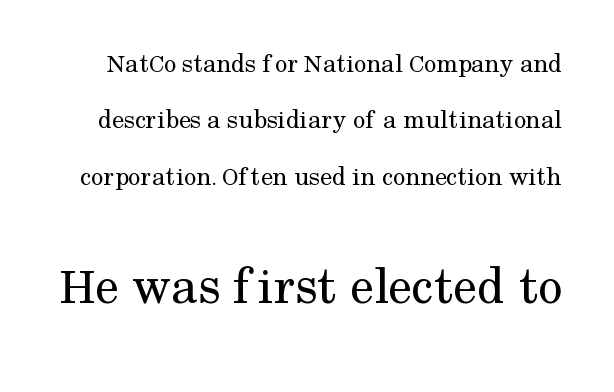
It's the straight-up-and-down kind of type. You could not count columns in this text — the font is proportionally spaced. The weight tops out at a normal text grade. Is there much room between lines? Yes — plenty of vertical air separates them.
